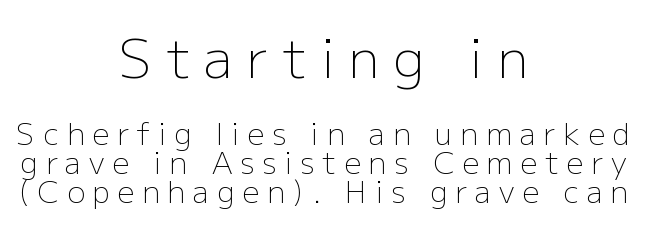
The image shows 53 px light sans-serif type, upright; set centered, tight line spacing (0.97x), unusually wide letter spacing (+0.26 em), not underlined; the first (top) block is 1.77x larger; low stroke contrast and a medium x-height.
